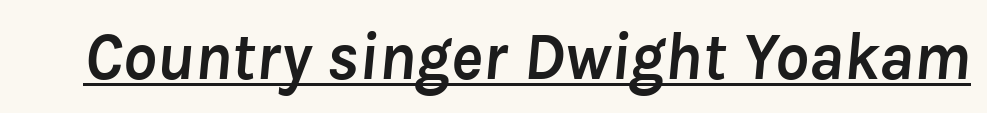
The image shows 67 px semibold type, italic (leaning right); set normal letter spacing, underlined; low stroke contrast and a medium x-height.
